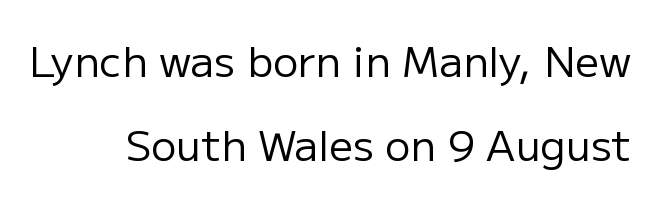
Default kerning and tracking; the words read as compact shapes. Reading down the column, the eye jumps a long way to each next line. Descenders are the only things crossing below the line. The passage shown is typed in a proportional face where columns would drift. Compared with a typical body face, this is equally light or lighter still. The face used here is a sans, in the tradition of grotesques and geometrics.
